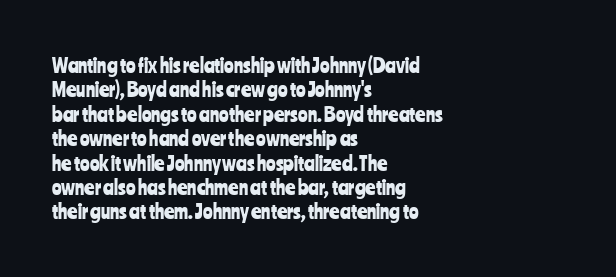
Q: Is the text italic (slanted)? A: No, it is upright.
Q: Is the text underlined? A: No.
Q: How is the paragraph aligned? A: Left-aligned.
Q: Is the spacing between letters normal or unusually wide? A: Normal.
